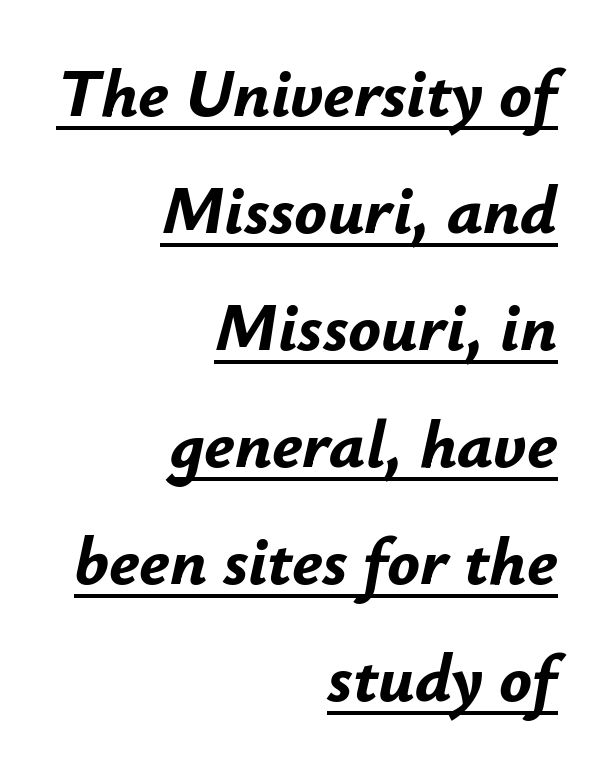
Plenty of ink on the page — the face is bold. Like a heading marked for emphasis, these lines bear an underscore. The specimen reads as italic at a glance. Think of a printed novel: that variable character pitch is what you see here.
